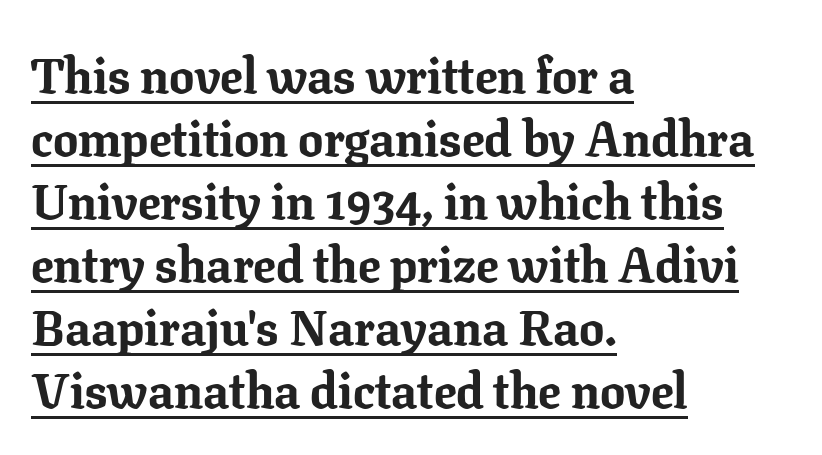
You could call the tracking neutral — neither tight nor loose. In CSS terms this would be text-align: left. Each letter keeps its own natural width here, so spacing adapts to shape. The font family rendered here belongs to the serif group.
